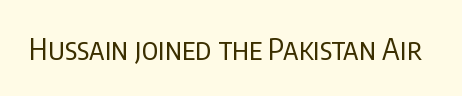
Q: Is the text bold? A: No.
Q: Is the text italic (slanted)? A: No, it is upright.
Q: Is the typeface a serif or a sans-serif typeface? A: Sans-serif.
Q: Is the text underlined? A: No.
Q: Is the spacing between letters normal or unusually wide? A: Normal.
Q: Width (condensed, normal, or wide)? A: Condensed.
Q: Stroke contrast? A: Low.
Q: x-height? A: Large.
Q: Monospaced? A: No.
